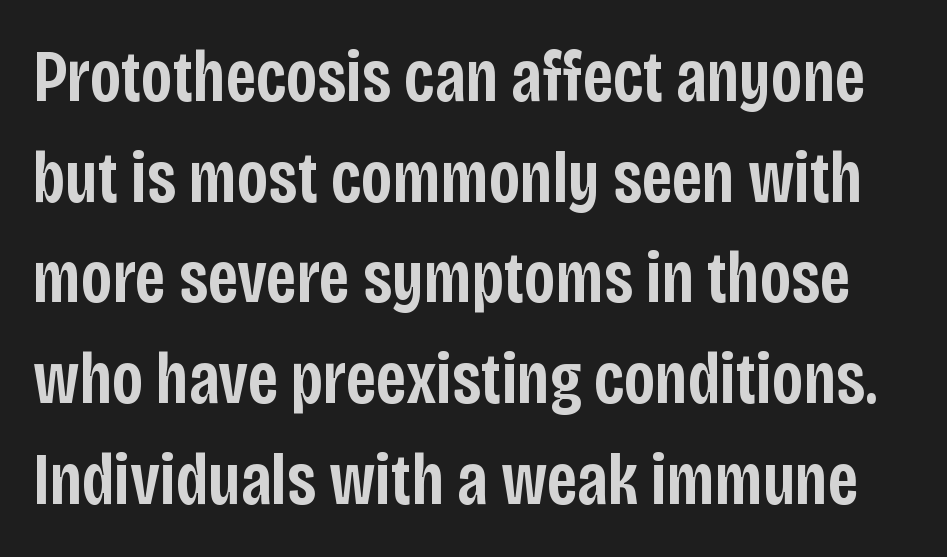
The image shows 73 px semibold, condensed sans-serif type, upright; set normal line spacing (1.38x), normal letter spacing, not underlined; low stroke contrast and a large x-height.
